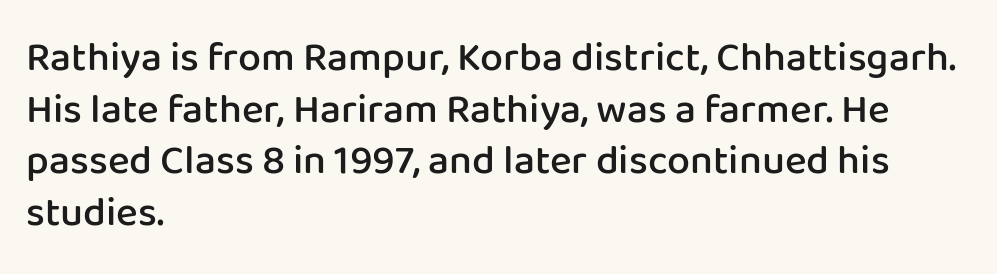
{"serif": "no", "italic": "no", "bold": "semi", "weight": "semibold", "width": "normal", "stroke_contrast": "low", "x_height": "medium", "monospaced": "no", "underline": "no", "align": "left", "line_spacing": "normal", "line_spacing_ratio": 1.26, "letter_spacing": "normal", "letter_spacing_em": 0.0, "glyph_px": 41}
